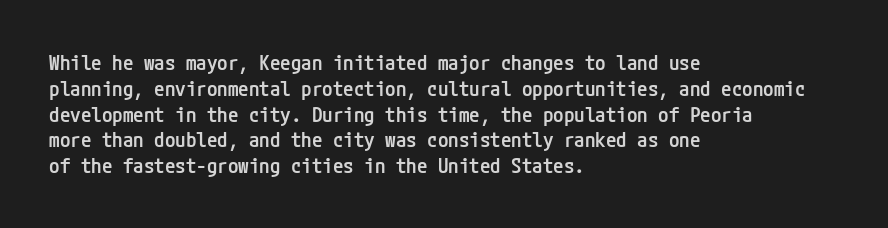
{"italic": "no", "bold": "semi", "underline": "no", "align": "left", "line_spacing_ratio": 1.23, "letter_spacing": "normal", "letter_spacing_em": 0.0, "glyph_px": 21}
